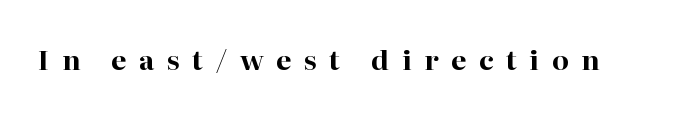
Q: Is the text bold? A: Yes.
Q: Is the text italic (slanted)? A: No, it is upright.
Q: Is the text underlined? A: No.
Q: Is the spacing between letters normal or unusually wide? A: Unusually wide.
